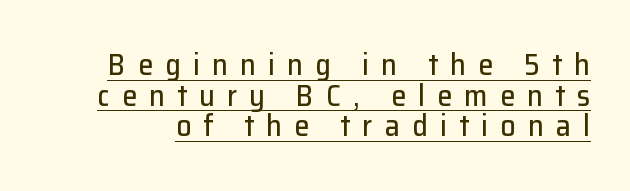
Q: Is the text italic (slanted)? A: No, it is upright.
Q: Is the typeface a serif or a sans-serif typeface? A: Sans-serif.
Q: Is the text underlined? A: Yes.
Q: Is the spacing between letters normal or unusually wide? A: Unusually wide.
Q: Is the spacing between lines tight, normal or loose? A: Tight.
Q: Width (condensed, normal, or wide)? A: Normal.
Q: Stroke contrast? A: Low.
Q: x-height? A: Medium.
Q: Monospaced? A: No.
